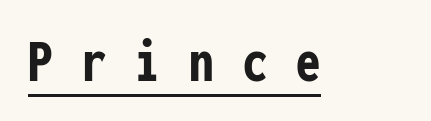
The image shows 61 px semibold, condensed sans-serif type, upright, monospaced; set unusually wide letter spacing (+0.48 em), underlined; low stroke contrast and a medium x-height.
